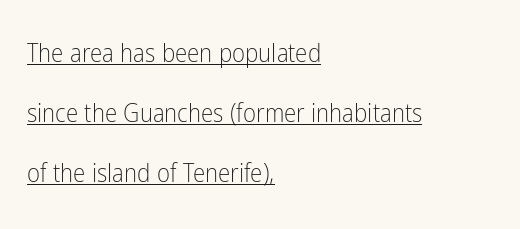
{"italic": "no", "bold": "no", "underline": "yes", "align": "left", "line_spacing": "loose", "line_spacing_ratio": 2.41, "letter_spacing": "normal", "letter_spacing_em": 0.0, "glyph_px": 25}
